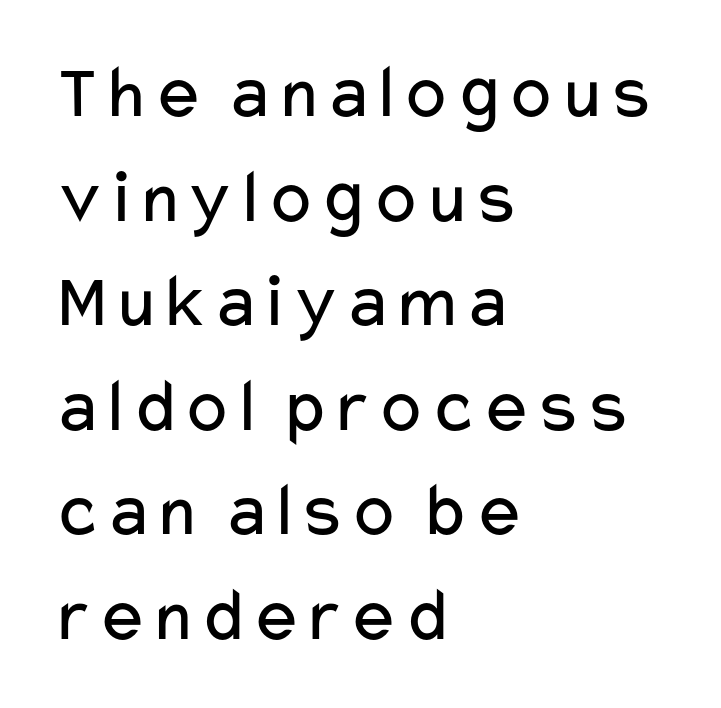
Ascenders rise straight up at ninety degrees. Heaviness? Minimal to ordinary, like unemphasized prose. Here the glyphs are tracked normally, forming tight word shapes. This sample keeps an unexceptional amount of space between lines. Looks like regular typesetting: each glyph gets only the width it needs. Only glyphs here, with clear space below each row.
